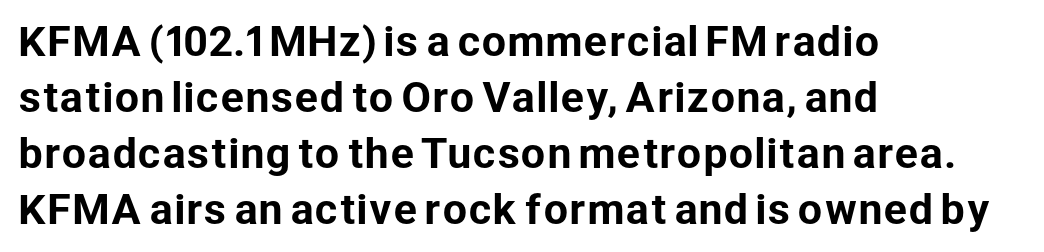
{"serif": "no", "italic": "no", "width": "normal", "stroke_contrast": "low", "x_height": "medium", "monospaced": "no", "underline": "no", "align": "left", "line_spacing": "normal", "line_spacing_ratio": 1.44, "letter_spacing": "normal", "letter_spacing_em": 0.0, "glyph_px": 39}
